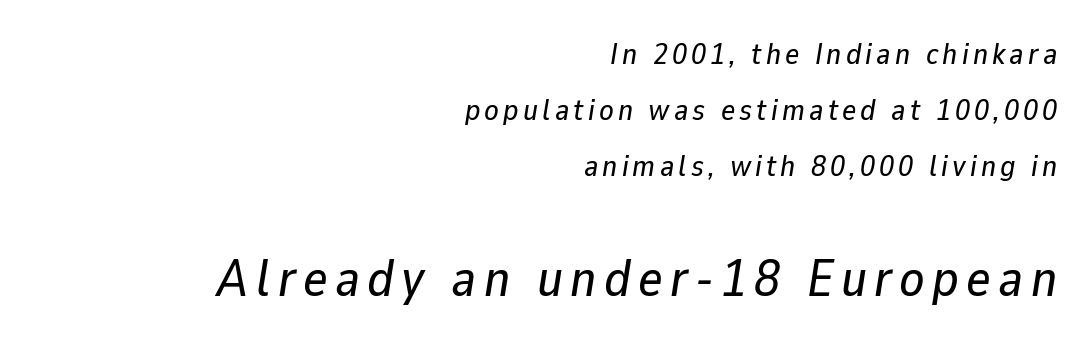
The image shows 52 px text type, italic (leaning right); set right-aligned, line spacing 1.87x, not underlined; the second (bottom) block is 1.73x larger; low stroke contrast and a medium x-height.
